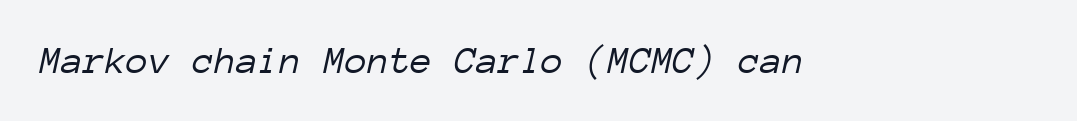
Q: Is the text bold? A: No.
Q: Is the text italic (slanted)? A: Yes, it leans right by about 12 degrees.
Q: Is the text underlined? A: No.
Q: Is the spacing between letters normal or unusually wide? A: Normal.
Q: Width (condensed, normal, or wide)? A: Normal.
Q: Stroke contrast? A: Low.
Q: x-height? A: Medium.
Q: Monospaced? A: Yes.
